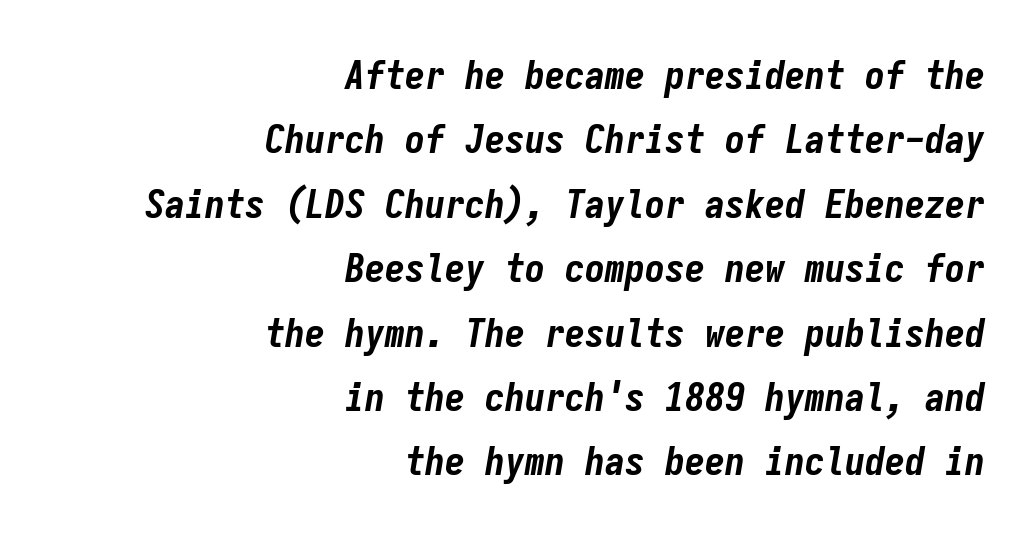
Plain, unruled lines of type. Looks like terminal output: every glyph gets an equal slot. No extra tracking has been applied to these lines. If you measured baseline to baseline, you'd find a middling distance. Strokes here are thick enough to call this a true bold. The face used here has a pronounced slope to its letters.
